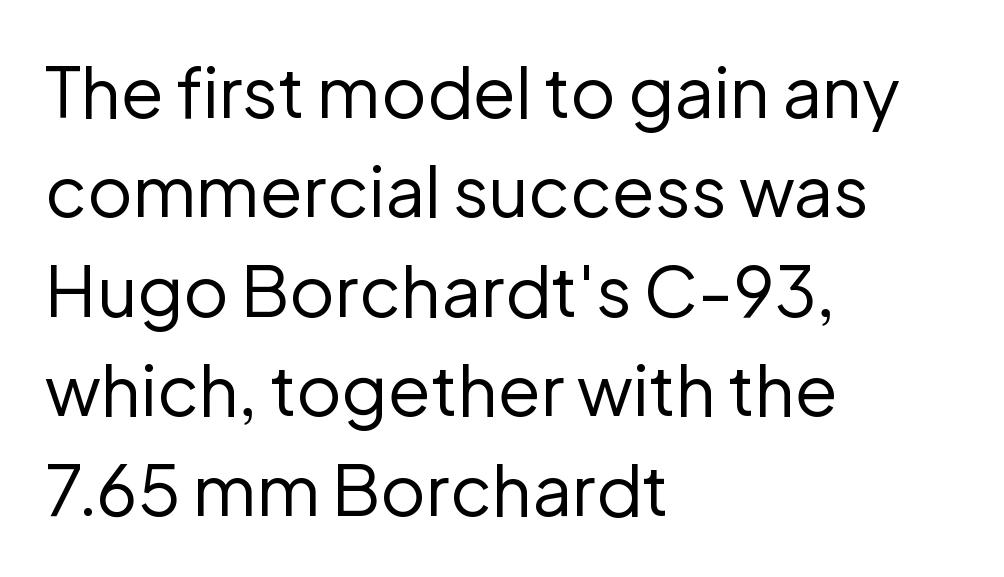
{"serif": "no", "italic": "no", "bold": "no", "weight": "regular", "width": "normal", "stroke_contrast": "low", "x_height": "medium", "monospaced": "no", "underline": "no", "align": "left", "line_spacing": "normal", "line_spacing_ratio": 1.42, "letter_spacing": "normal", "letter_spacing_em": 0.0, "glyph_px": 70}
